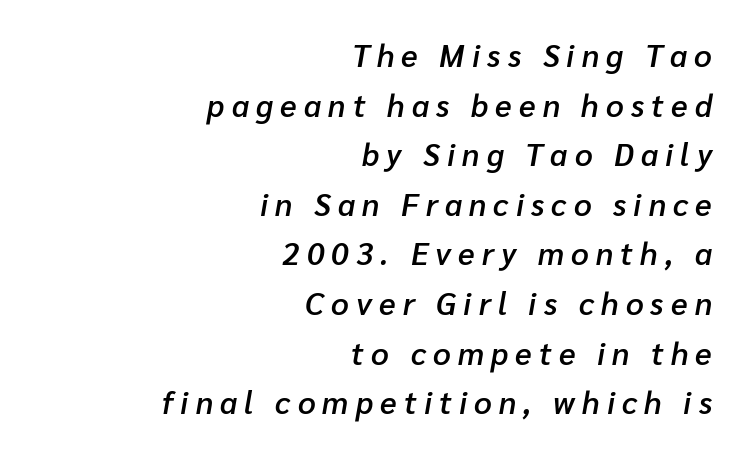
{"italic": "yes", "lean": "right", "slant_degrees": 10, "bold": "semi", "weight": "semibold", "width": "normal", "stroke_contrast": "low", "x_height": "medium", "monospaced": "no", "underline": "no", "align": "right", "line_spacing": "normal", "line_spacing_ratio": 1.6, "letter_spacing": "wide", "letter_spacing_em": 0.23, "glyph_px": 31}
